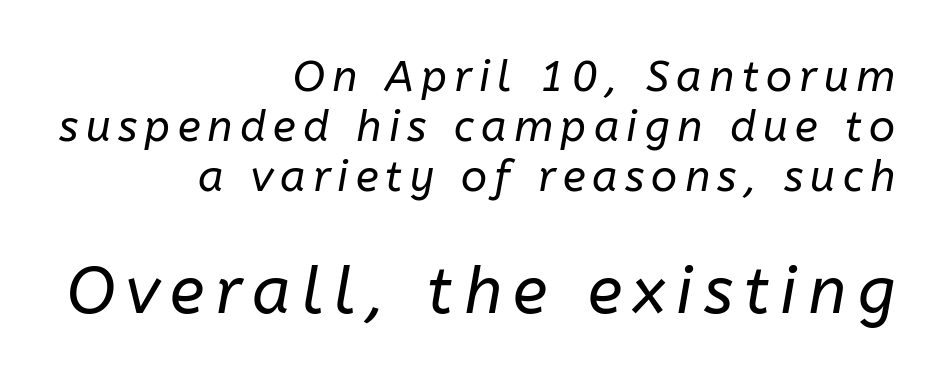
Note: smaller setting up top, larger setting below. These lines stack with their right ends in a neat column. Compared with a typical body face, this is equally light or lighter still. Think of a printed novel: that variable character pitch is what you see here. Decoration check: the copy has no underline. In terms of posture, this sample is oblique.
